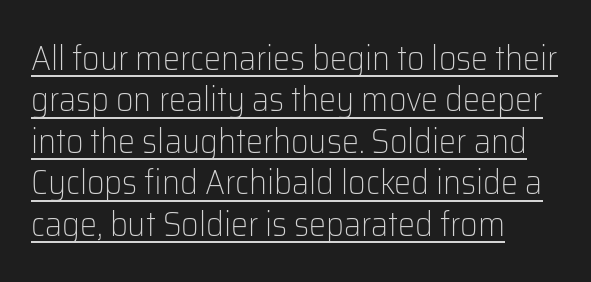
{"serif": "no", "italic": "no", "bold": "no", "weight": "light", "width": "normal", "stroke_contrast": "low", "x_height": "medium", "monospaced": "no", "underline": "yes", "align": "left", "line_spacing_ratio": 1.22, "letter_spacing": "normal", "letter_spacing_em": 0.0, "glyph_px": 34}
